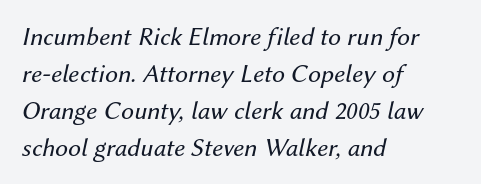
{"italic": "yes", "lean": "right", "slant_degrees": 12, "bold": "no", "underline": "no", "align": "left", "line_spacing": "normal", "line_spacing_ratio": 1.42, "letter_spacing": "normal", "letter_spacing_em": 0.0, "glyph_px": 26}
